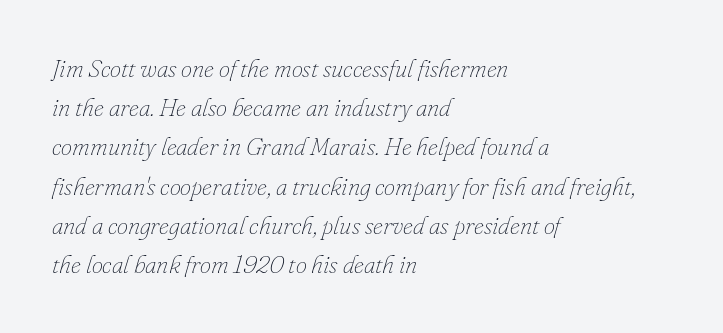
The glyphs are unaccompanied by any horizontal stroke below them. An italicized treatment has been applied to the whole sample. Heaviness? Minimal to ordinary, like unemphasized prose. You could call the tracking neutral — neither tight nor loose.
